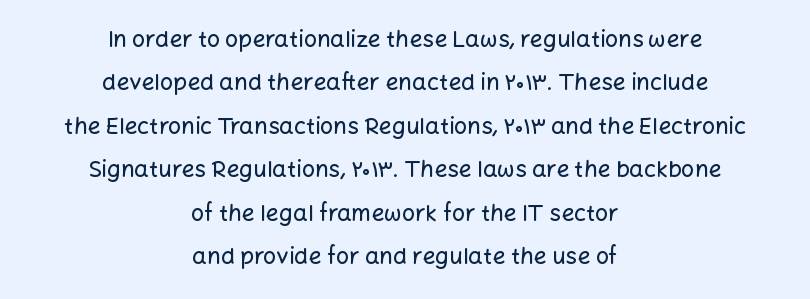
Q: Is the text italic (slanted)? A: No, it is upright.
Q: Is the text underlined? A: No.
Q: How is the paragraph aligned? A: Centered.
Q: Is the spacing between letters normal or unusually wide? A: Normal.
